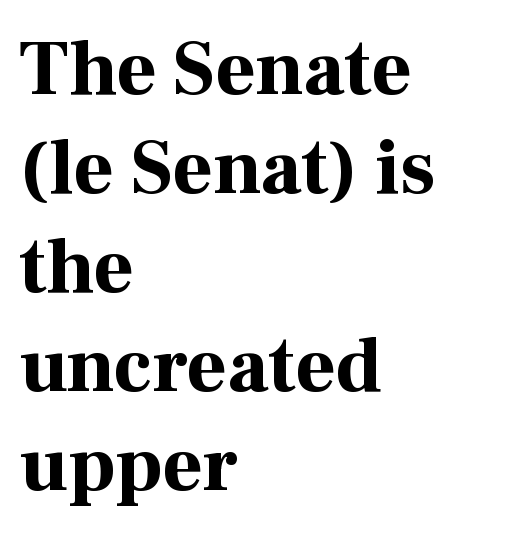
The image shows 78 px bold serif type, upright; set left-aligned, normal line spacing (1.27x), normal letter spacing, not underlined; high stroke contrast and a medium x-height.
